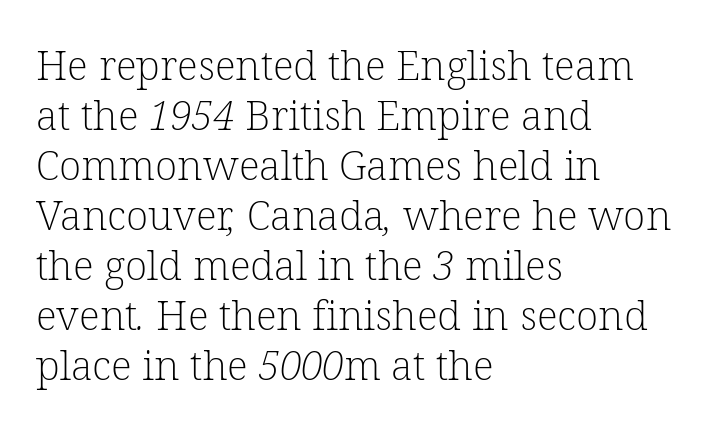
Q: Is the text bold? A: No.
Q: Is the typeface a serif or a sans-serif typeface? A: Serif.
Q: Is the text underlined? A: No.
Q: How is the paragraph aligned? A: Left-aligned.
Q: Is the spacing between letters normal or unusually wide? A: Normal.
Q: Width (condensed, normal, or wide)? A: Normal.
Q: Stroke contrast? A: Low.
Q: x-height? A: Medium.
Q: Monospaced? A: No.
